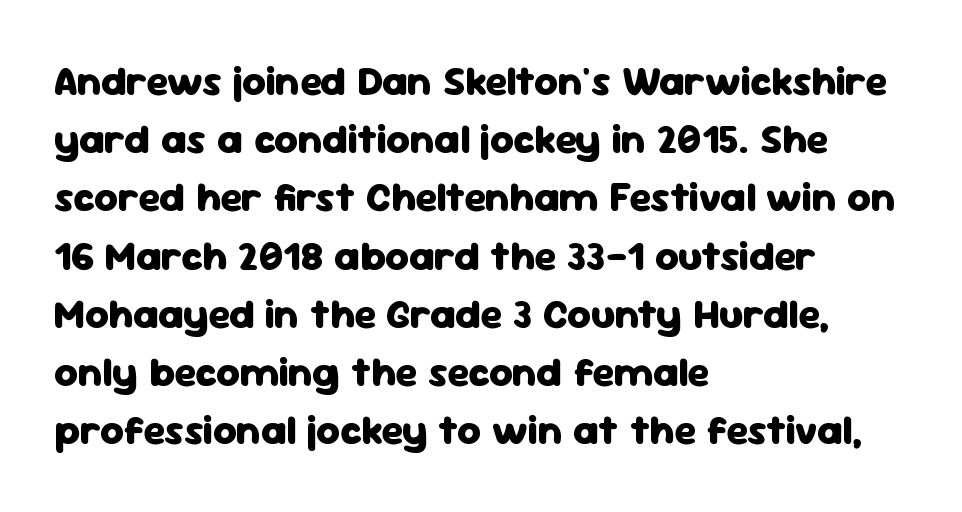
Glance below the letters and you will spot only blank space. Every stem runs plumb, perpendicular to the baseline. The typesetting leans heavy: a genuine bold. The rendering keeps characters at their native spacing.
